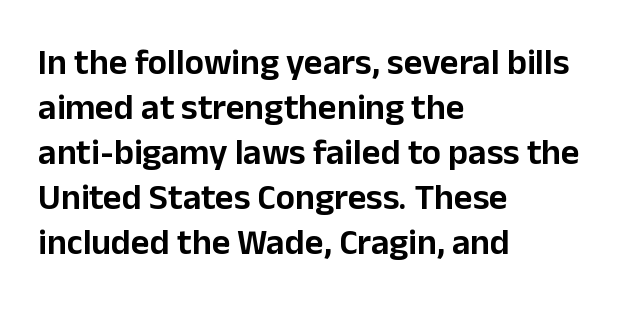
{"serif": "no", "italic": "no", "width": "normal", "stroke_contrast": "low", "x_height": "medium", "monospaced": "no", "underline": "no", "align": "left", "line_spacing": "normal", "line_spacing_ratio": 1.25, "letter_spacing": "normal", "letter_spacing_em": 0.0, "glyph_px": 36}
